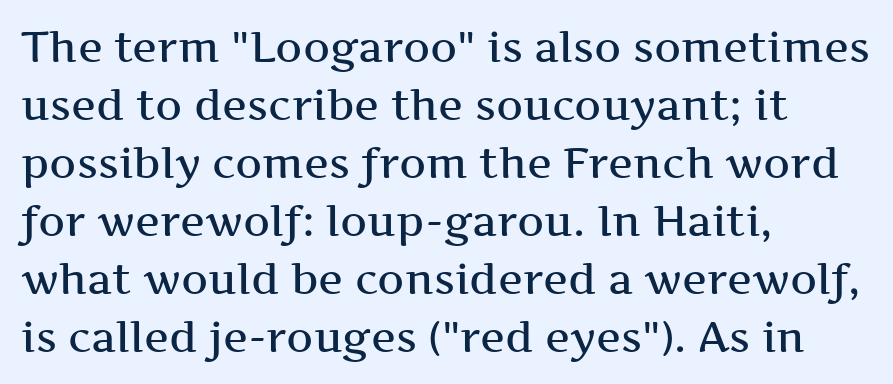
{"serif": "yes", "italic": "no", "bold": "semi", "weight": "semibold", "width": "wide", "stroke_contrast": "medium", "x_height": "medium", "monospaced": "no", "underline": "no", "align": "left", "line_spacing": "normal", "line_spacing_ratio": 1.38, "letter_spacing": "normal", "letter_spacing_em": 0.0, "glyph_px": 42}
